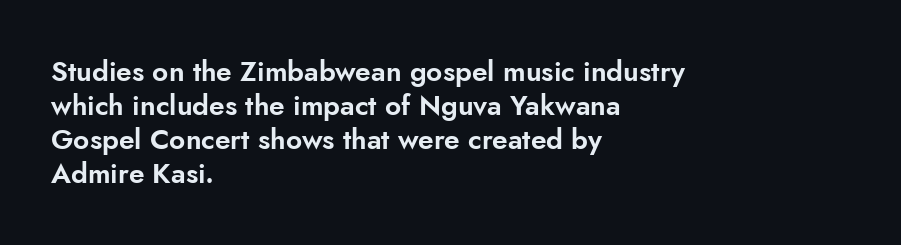
Q: Is the text italic (slanted)? A: No, it is upright.
Q: Is the typeface a serif or a sans-serif typeface? A: Sans-serif.
Q: Is the text underlined? A: No.
Q: How is the paragraph aligned? A: Left-aligned.
Q: Is the spacing between letters normal or unusually wide? A: Normal.
Q: Width (condensed, normal, or wide)? A: Normal.
Q: Stroke contrast? A: Low.
Q: x-height? A: Small.
Q: Monospaced? A: No.
